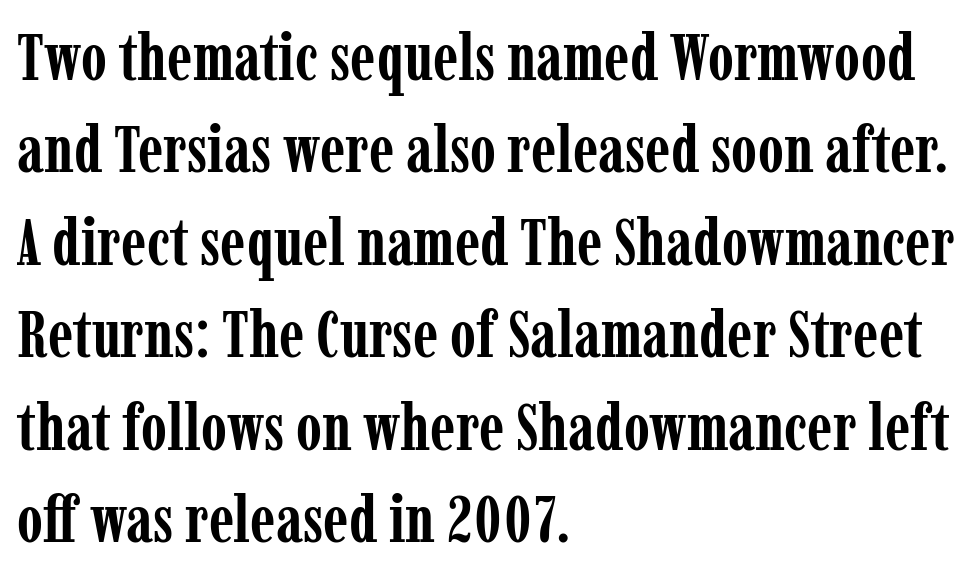
Q: Is the text bold? A: Yes.
Q: Is the text italic (slanted)? A: No, it is upright.
Q: Is the typeface a serif or a sans-serif typeface? A: Serif.
Q: Is the text underlined? A: No.
Q: How is the paragraph aligned? A: Left-aligned.
Q: Is the spacing between letters normal or unusually wide? A: Normal.
Q: Is the spacing between lines tight, normal or loose? A: Normal.
Q: Width (condensed, normal, or wide)? A: Condensed.
Q: Stroke contrast? A: Low.
Q: x-height? A: Medium.
Q: Monospaced? A: No.
